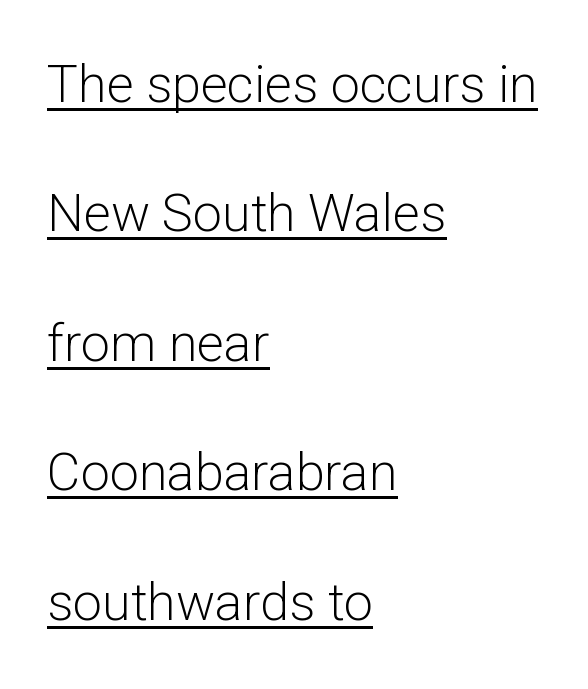
The letters stand upright; this is a roman face. Rows of type keep a wide berth in the vertical direction. Spacing between characters is what you'd get straight out of the box. Do the characters align in a grid? No, the font is proportional.
